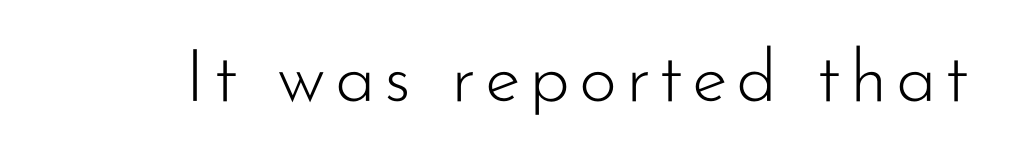
The image shows 73 px light sans-serif type, upright; set not underlined; low stroke contrast and a small x-height.
